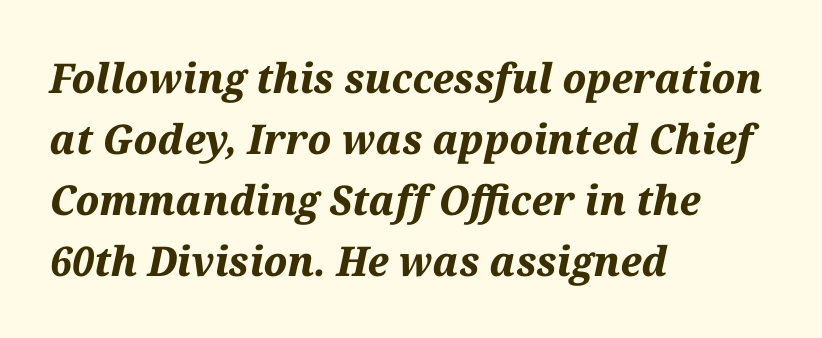
The image shows 41 px bold type, italic (leaning right); set left-aligned, normal line spacing (1.49x), normal letter spacing, not underlined; medium stroke contrast and a medium x-height.
